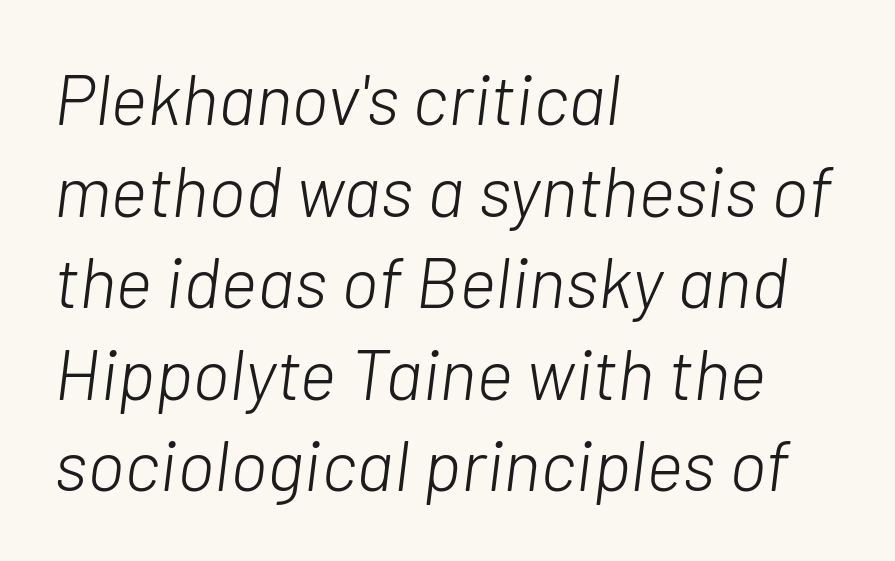
{"italic": "yes", "lean": "right", "slant_degrees": 7, "bold": "no", "weight": "light", "width": "normal", "stroke_contrast": "low", "x_height": "medium", "monospaced": "no", "underline": "no", "align": "left", "line_spacing": "normal", "line_spacing_ratio": 1.29, "letter_spacing": "normal", "letter_spacing_em": 0.0, "glyph_px": 71}
